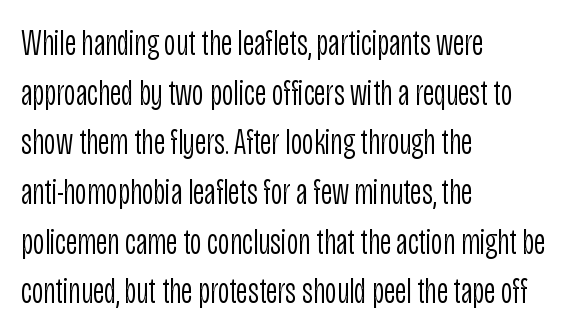
Q: Is the text bold? A: No.
Q: Is the text italic (slanted)? A: No, it is upright.
Q: Is the typeface a serif or a sans-serif typeface? A: Sans-serif.
Q: Is the text underlined? A: No.
Q: How is the paragraph aligned? A: Left-aligned.
Q: Is the spacing between letters normal or unusually wide? A: Normal.
Q: Is the spacing between lines tight, normal or loose? A: Normal.
Q: Width (condensed, normal, or wide)? A: Condensed.
Q: Stroke contrast? A: Low.
Q: x-height? A: Large.
Q: Monospaced? A: No.
